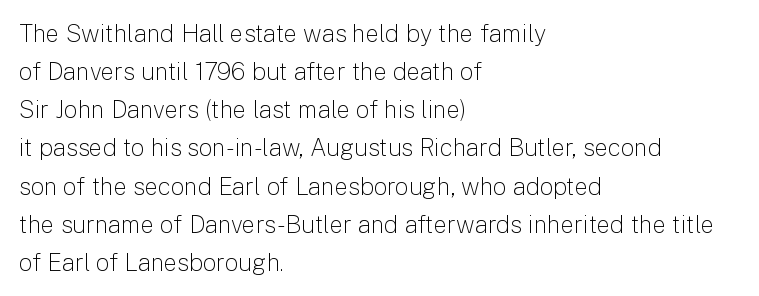
Q: Is the text bold? A: No.
Q: Is the text italic (slanted)? A: No, it is upright.
Q: Is the text underlined? A: No.
Q: How is the paragraph aligned? A: Left-aligned.
Q: Is the spacing between letters normal or unusually wide? A: Normal.
Q: Is the spacing between lines tight, normal or loose? A: Normal.
